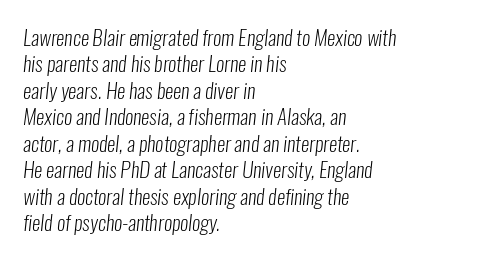
The image shows 21 px text type; set left-aligned, normal line spacing (1.26x), normal letter spacing, not underlined.
